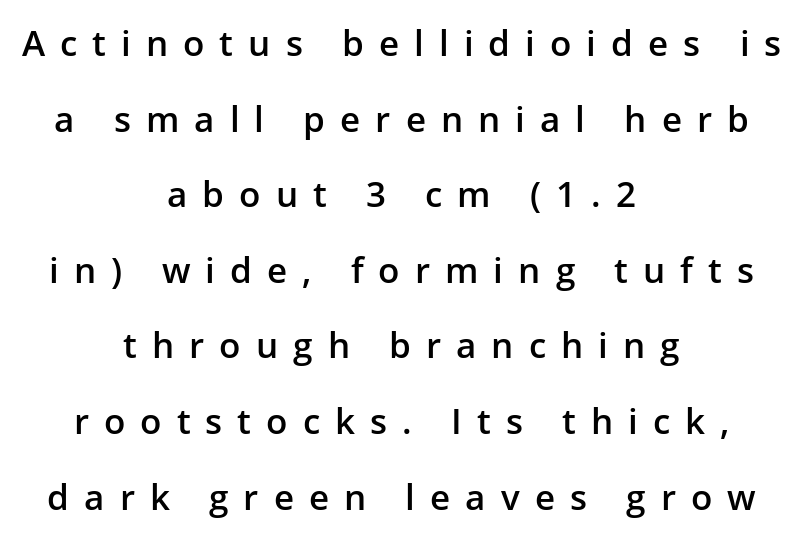
{"serif": "no", "italic": "no", "bold": "semi", "weight": "semibold", "width": "normal", "stroke_contrast": "low", "x_height": "medium", "monospaced": "no", "underline": "no", "align": "center", "line_spacing": "loose", "line_spacing_ratio": 2.16, "letter_spacing": "wide", "letter_spacing_em": 0.43, "glyph_px": 35}
